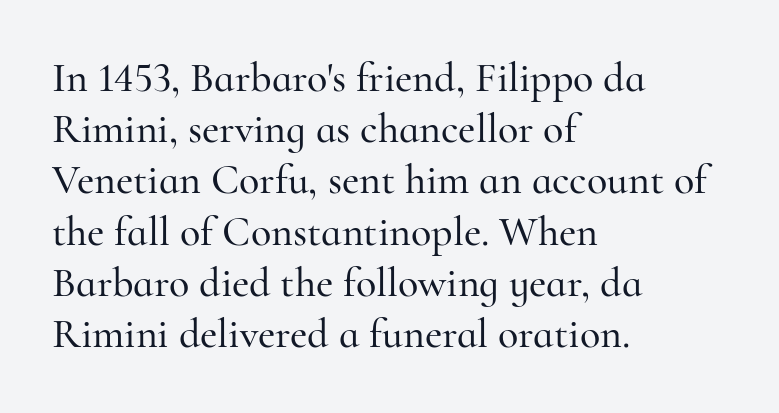
The image shows 42 px serif type, upright; set left-aligned, line spacing 1.22x, normal letter spacing, not underlined; high stroke contrast and a small x-height.
